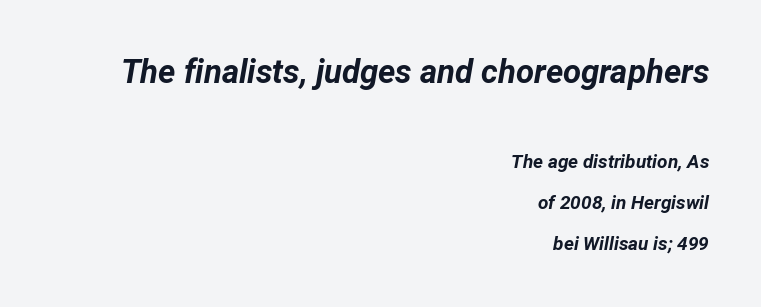
{"italic": "yes", "lean": "right", "slant_degrees": 12, "bold": "yes", "weight": "bold", "width": "normal", "stroke_contrast": "low", "x_height": "medium", "monospaced": "no", "underline": "no", "align": "right", "line_spacing": "loose", "line_spacing_ratio": 2.16, "letter_spacing": "normal", "letter_spacing_em": 0.0, "larger_block": "first", "size_ratio": 1.74, "glyph_px": 33}
